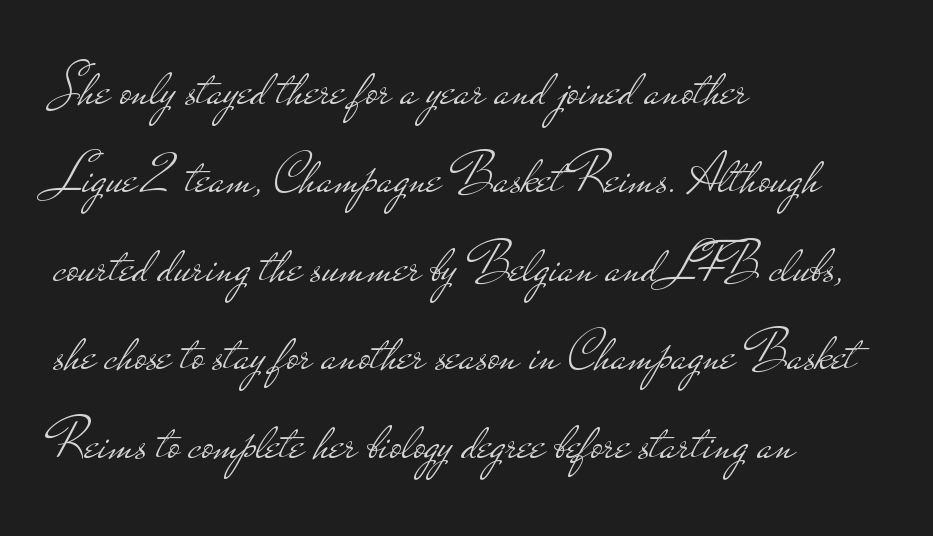
{"serif": "no", "bold": "no", "weight": "light", "width": "wide", "stroke_contrast": "low", "x_height": "small", "monospaced": "no", "underline": "no", "align": "left", "line_spacing": "normal", "line_spacing_ratio": 1.58, "letter_spacing": "normal", "letter_spacing_em": 0.0, "glyph_px": 56}
